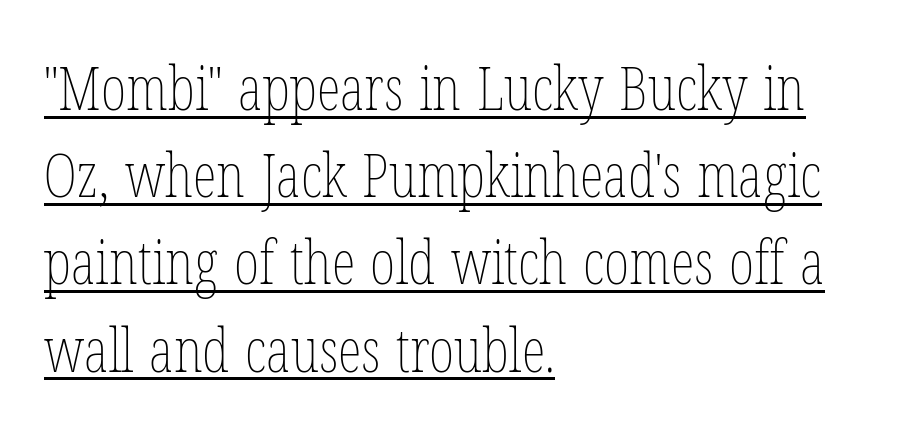
The image shows 61 px thin, condensed type, upright; set left-aligned, normal line spacing (1.43x), normal letter spacing, underlined; low stroke contrast and a medium x-height.
